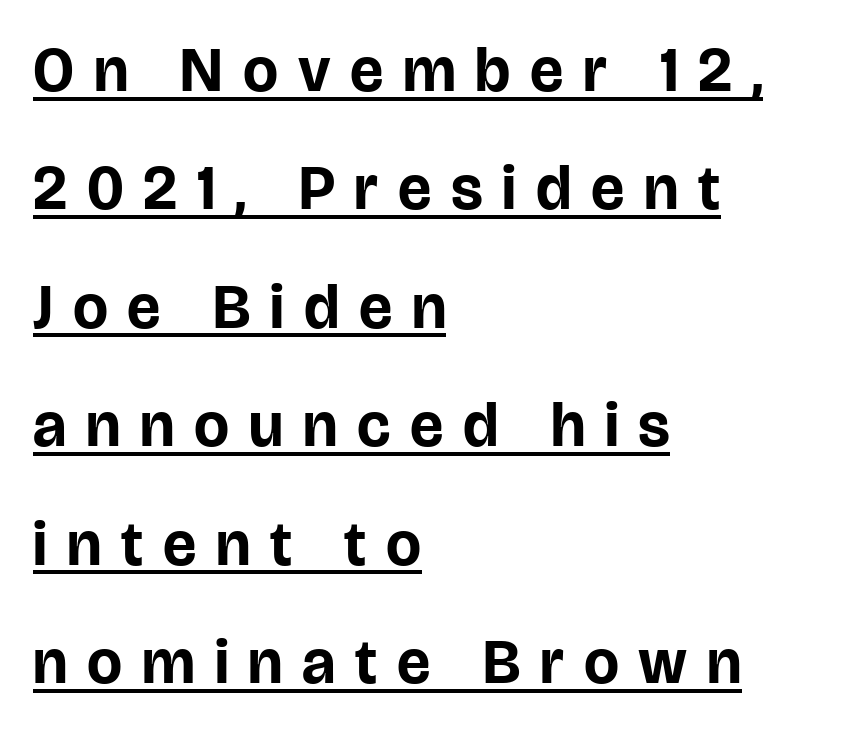
Characters remain perfectly vertical along every line. Do the characters align in a grid? No, the font is proportional. Beneath each row of characters lies a ruled line. Weight: bold.
